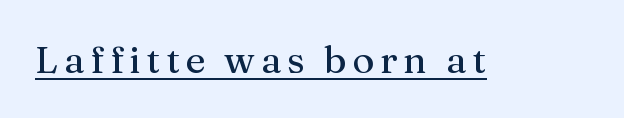
The image shows 38 px serif type, upright; set underlined; medium stroke contrast and a medium x-height.
